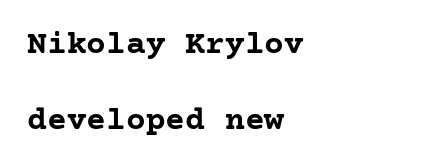
The image shows 33 px semibold serif type, upright; set left-aligned, loose line spacing (2.29x), normal letter spacing, not underlined; low stroke contrast and a medium x-height.
